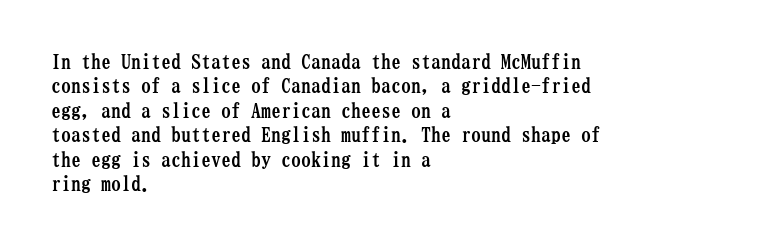
Q: Is the text bold? A: Yes.
Q: Is the text italic (slanted)? A: No, it is upright.
Q: Is the text underlined? A: No.
Q: How is the paragraph aligned? A: Left-aligned.
Q: Is the spacing between letters normal or unusually wide? A: Normal.
